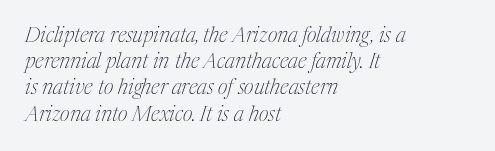
This reads as an unemphasized weight, regular at the heaviest. There is no visible air inserted between adjacent glyphs. One glance says typical: line gaps are just what's usual. The space beneath each line is pristine and unruled.
